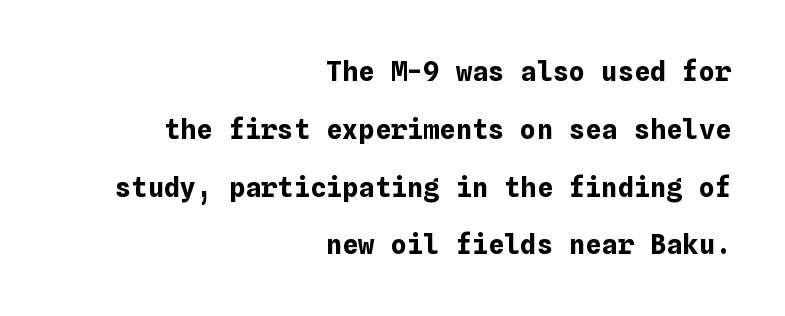
Honestly, the letter spacing is just normal — you wouldn't notice it. Widely set lines give the paragraph a tall, airy silhouette. The glyphs have the mass of a bold cut. No italicization has been applied; the sample stays upright.
